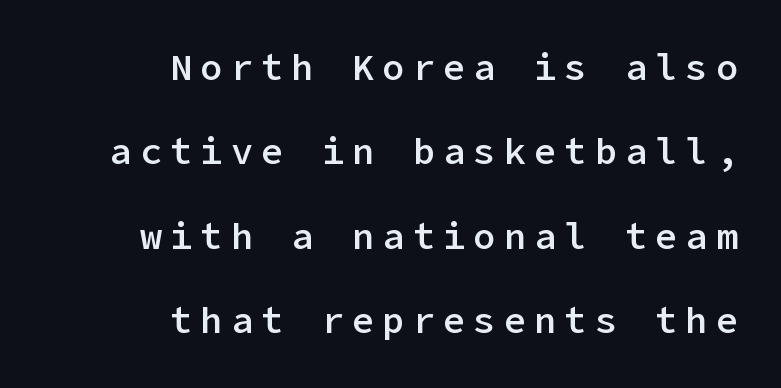
The image shows 37 px semibold sans-serif type, upright; set right-aligned, loose line spacing (2.28x), unusually wide letter spacing (+0.22 em), not underlined; low stroke contrast and a medium x-height.
